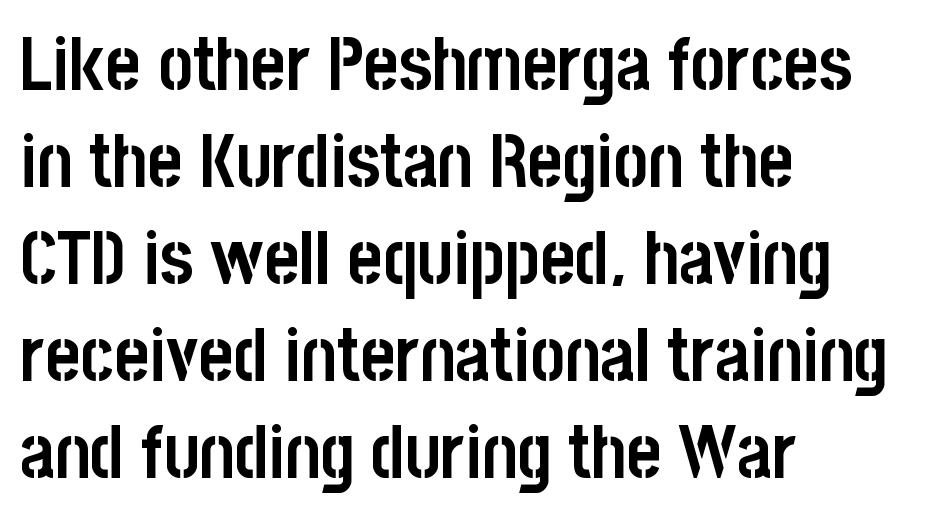
Q: Is the text bold? A: Yes.
Q: Is the text italic (slanted)? A: No, it is upright.
Q: Is the typeface a serif or a sans-serif typeface? A: Sans-serif.
Q: Is the text underlined? A: No.
Q: How is the paragraph aligned? A: Left-aligned.
Q: Is the spacing between letters normal or unusually wide? A: Normal.
Q: Is the spacing between lines tight, normal or loose? A: Normal.
Q: Width (condensed, normal, or wide)? A: Condensed.
Q: Stroke contrast? A: Low.
Q: x-height? A: Large.
Q: Monospaced? A: No.
